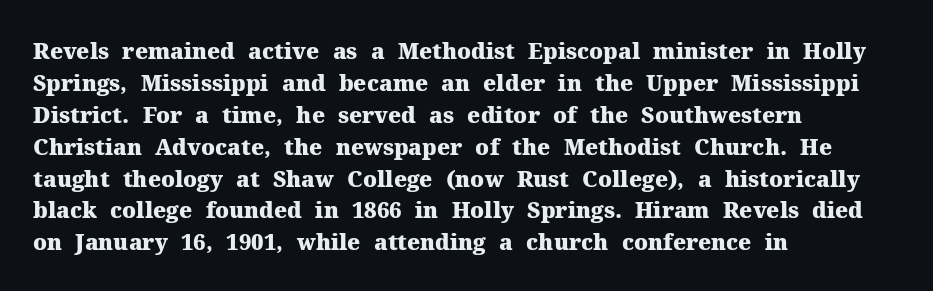
The image shows 22 px bold type, upright; set left-aligned, normal line spacing (1.45x), normal letter spacing, not underlined.
